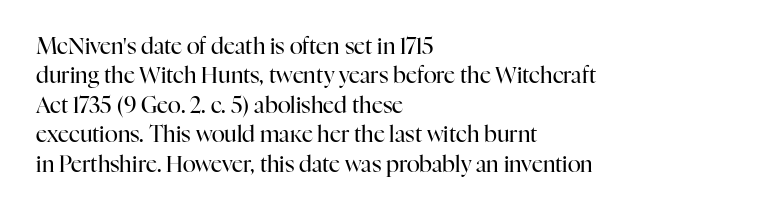
The image shows 22 px text type, upright; set left-aligned, normal line spacing (1.34x), normal letter spacing, not underlined.
